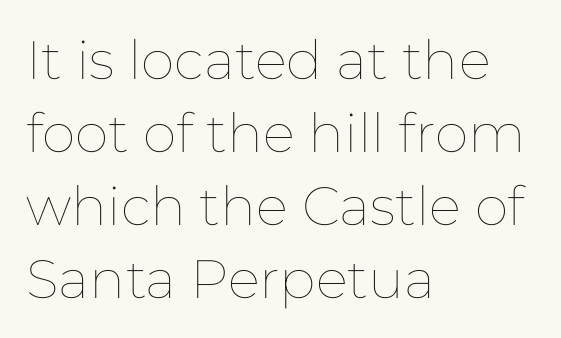
Q: Is the text bold? A: No.
Q: Is the text italic (slanted)? A: No, it is upright.
Q: Is the text underlined? A: No.
Q: How is the paragraph aligned? A: Left-aligned.
Q: Is the spacing between letters normal or unusually wide? A: Normal.
Q: Is the spacing between lines tight, normal or loose? A: Normal.
Q: Width (condensed, normal, or wide)? A: Normal.
Q: Stroke contrast? A: Low.
Q: x-height? A: Medium.
Q: Monospaced? A: No.
